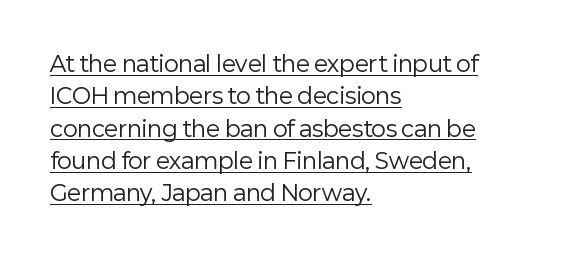
The image shows 22 px text type, upright; set left-aligned, normal line spacing (1.47x), normal letter spacing, underlined.
